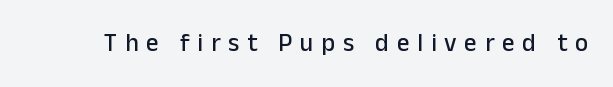
{"italic": "no", "underline": "no", "letter_spacing": "wide", "letter_spacing_em": 0.31, "glyph_px": 25}
